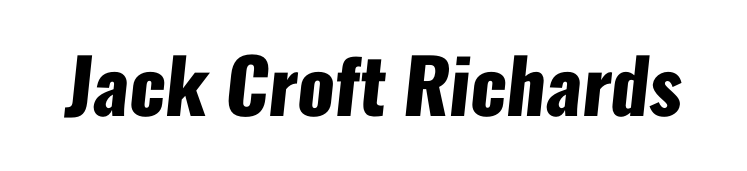
The image shows 75 px heavy, condensed sans-serif type; set normal letter spacing, not underlined; low stroke contrast and a medium x-height.
